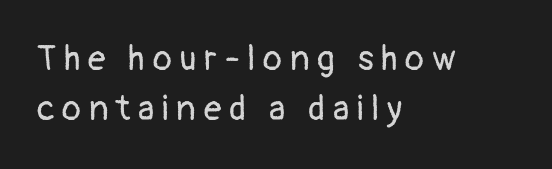
{"serif": "no", "italic": "no", "bold": "no", "weight": "regular", "width": "normal", "stroke_contrast": "low", "x_height": "medium", "monospaced": "no", "underline": "no", "align": "left", "line_spacing": "normal", "line_spacing_ratio": 1.43, "letter_spacing": "wide", "letter_spacing_em": 0.22, "glyph_px": 35}
